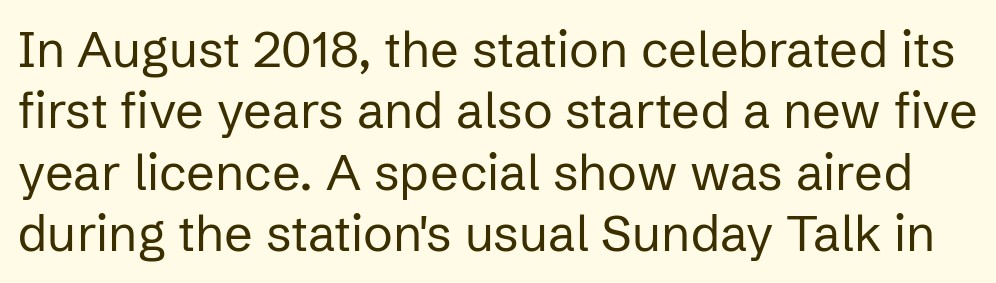
The image shows 50 px regular-weight sans-serif type, upright; set line spacing 1.23x, normal letter spacing, not underlined; low stroke contrast and a medium x-height.
